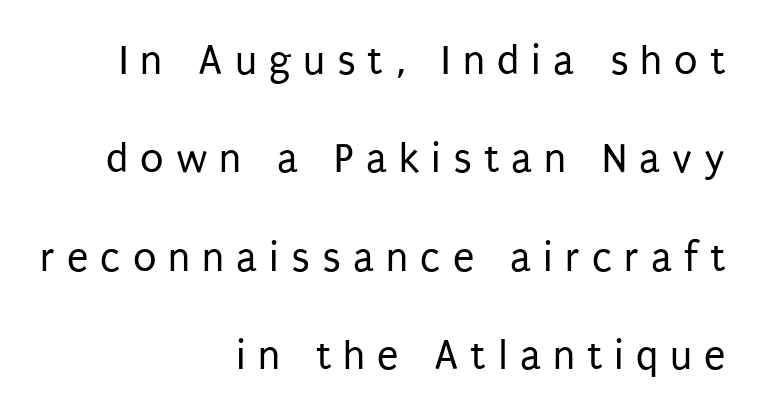
Q: Is the text bold? A: No.
Q: Is the text italic (slanted)? A: No, it is upright.
Q: Is the typeface a serif or a sans-serif typeface? A: Sans-serif.
Q: Is the text underlined? A: No.
Q: How is the paragraph aligned? A: Right-aligned.
Q: Is the spacing between letters normal or unusually wide? A: Unusually wide.
Q: Is the spacing between lines tight, normal or loose? A: Loose.
Q: Width (condensed, normal, or wide)? A: Condensed.
Q: Stroke contrast? A: Low.
Q: x-height? A: Large.
Q: Monospaced? A: No.
